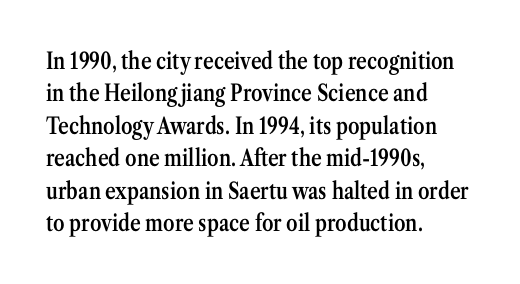
{"italic": "no", "bold": "semi", "underline": "no", "align": "left", "line_spacing": "normal", "line_spacing_ratio": 1.41, "letter_spacing": "normal", "letter_spacing_em": 0.0, "glyph_px": 23}
